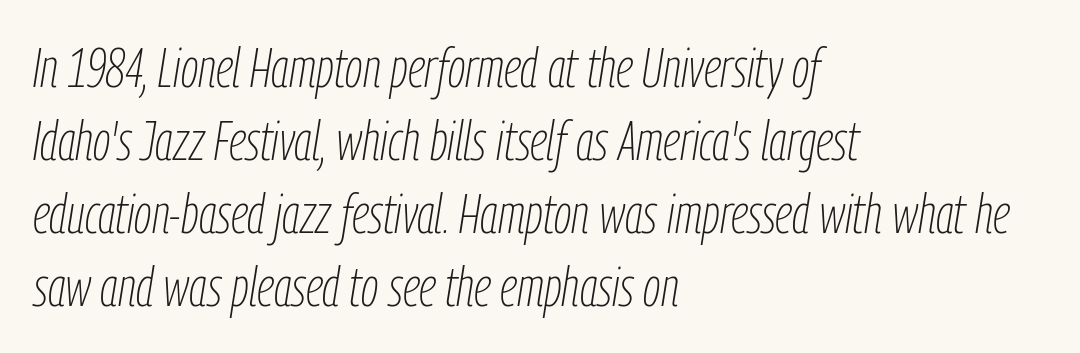
{"italic": "yes", "lean": "right", "slant_degrees": 9, "bold": "no", "weight": "thin", "width": "condensed", "stroke_contrast": "low", "x_height": "medium", "monospaced": "no", "underline": "no", "align": "left", "line_spacing": "normal", "line_spacing_ratio": 1.33, "letter_spacing": "normal", "letter_spacing_em": 0.0, "glyph_px": 55}
